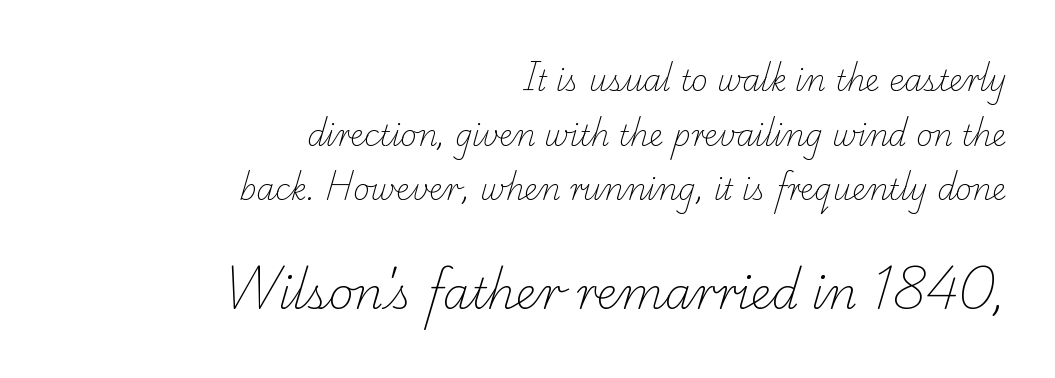
{"serif": "yes", "bold": "no", "weight": "light", "width": "normal", "stroke_contrast": "low", "x_height": "small", "monospaced": "no", "underline": "no", "align": "right", "line_spacing_ratio": 1.88, "letter_spacing": "normal", "letter_spacing_em": 0.0, "larger_block": "second", "size_ratio": 1.48, "glyph_px": 43}
